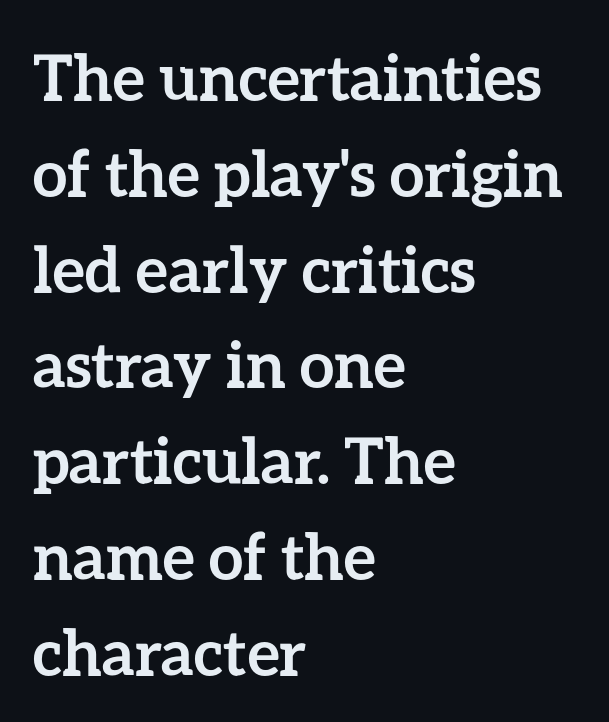
Q: Is the text bold? A: Yes.
Q: Is the text italic (slanted)? A: No, it is upright.
Q: Is the text underlined? A: No.
Q: How is the paragraph aligned? A: Left-aligned.
Q: Is the spacing between letters normal or unusually wide? A: Normal.
Q: Is the spacing between lines tight, normal or loose? A: Normal.
Q: Width (condensed, normal, or wide)? A: Normal.
Q: Stroke contrast? A: Low.
Q: x-height? A: Medium.
Q: Monospaced? A: No.
